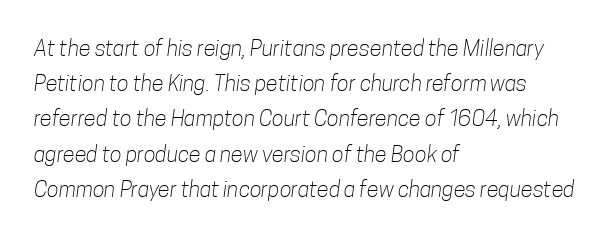
{"bold": "no", "underline": "no", "align": "left", "line_spacing": "normal", "line_spacing_ratio": 1.6, "letter_spacing": "normal", "letter_spacing_em": 0.0, "glyph_px": 22}
